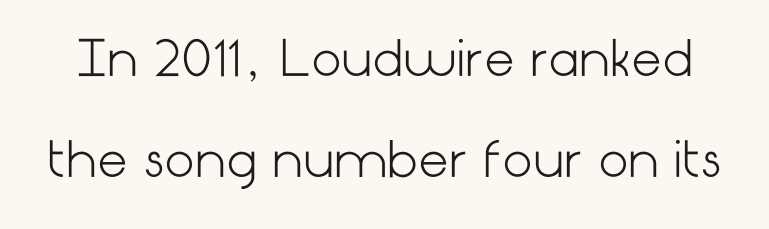
Q: Is the text bold? A: No.
Q: Is the text italic (slanted)? A: No, it is upright.
Q: Is the typeface a serif or a sans-serif typeface? A: Sans-serif.
Q: Is the text underlined? A: No.
Q: Is the spacing between letters normal or unusually wide? A: Normal.
Q: Is the spacing between lines tight, normal or loose? A: Loose.
Q: Width (condensed, normal, or wide)? A: Normal.
Q: Stroke contrast? A: Low.
Q: x-height? A: Medium.
